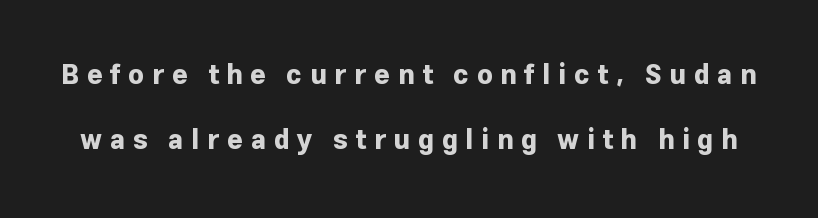
The image shows 27 px bold type, upright; set loose line spacing (2.41x), unusually wide letter spacing (+0.28 em), not underlined.
